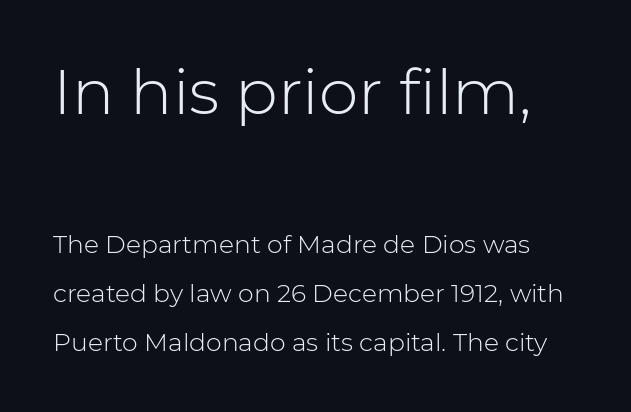
Larger block? The one above; the one below is distinctly smaller. This sample uses plain, unmodified letter spacing. The lines are spread far apart with generous leading. The letters stand straight up with perfectly vertical stems. Proportional: the letters do not fall into vertical columns. The passage shown is not underscored anywhere.
